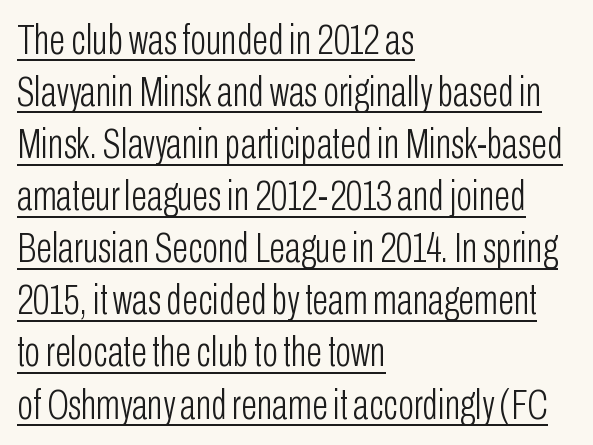
The image shows 42 px light, condensed sans-serif type, upright; set left-aligned, line spacing 1.24x, normal letter spacing, underlined; low stroke contrast and a medium x-height.
